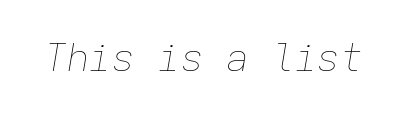
Words float on clear page, feet unadorned. This is not heavy type; no bold has been used. Style check: oblique. The passage shown has conventional tracking throughout.
